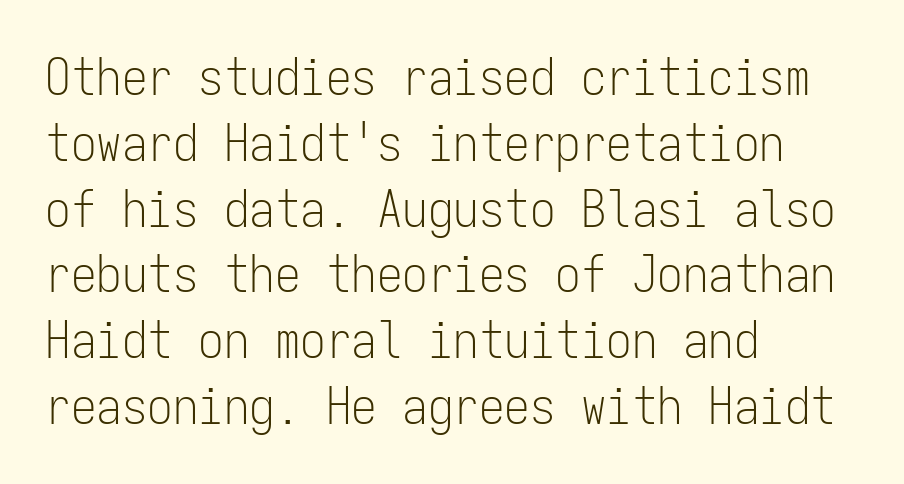
{"serif": "no", "italic": "no", "bold": "no", "weight": "light", "width": "condensed", "stroke_contrast": "low", "x_height": "medium", "monospaced": "yes", "underline": "no", "align": "left", "line_spacing": "normal", "line_spacing_ratio": 1.29, "letter_spacing": "normal", "letter_spacing_em": 0.0, "glyph_px": 51}
